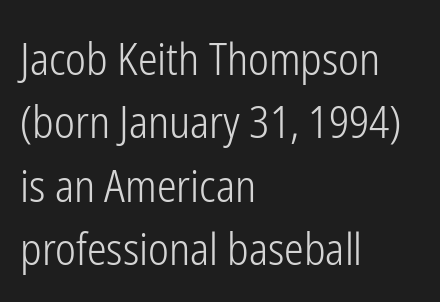
The image shows 44 px light, condensed sans-serif type, upright; set left-aligned, normal line spacing (1.44x), normal letter spacing, not underlined; low stroke contrast and a medium x-height.
